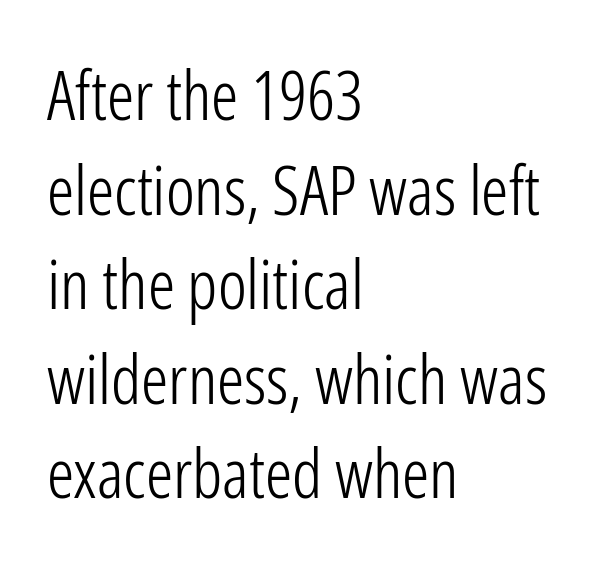
{"serif": "no", "italic": "no", "bold": "no", "weight": "light", "width": "condensed", "stroke_contrast": "low", "x_height": "medium", "monospaced": "no", "underline": "no", "align": "left", "line_spacing": "normal", "line_spacing_ratio": 1.39, "letter_spacing": "normal", "letter_spacing_em": 0.0, "glyph_px": 68}
